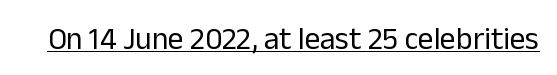
Counters stay open thanks to moderate or lighter strokes. I'd call this a sans setting — the letters go barefoot. This rendering features underlined lettering. The line texture is even and compact thanks to regular tracking. In terms of posture, this sample is upright.
